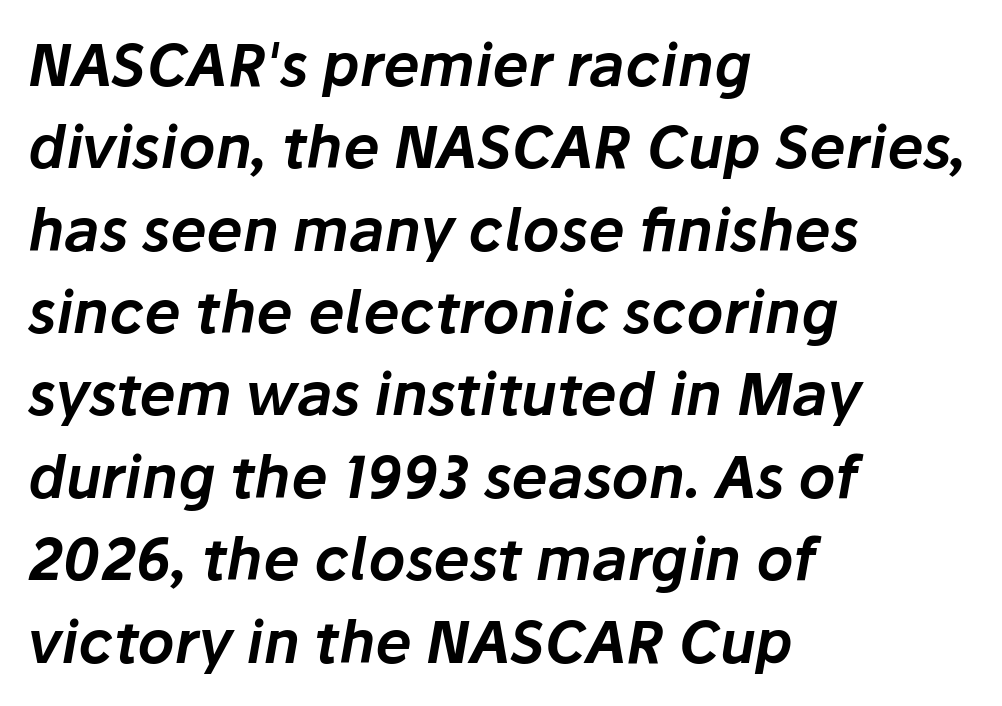
The image shows 58 px text type, italic (leaning right); set left-aligned, normal line spacing (1.42x), normal letter spacing, not underlined; low stroke contrast and a medium x-height.
